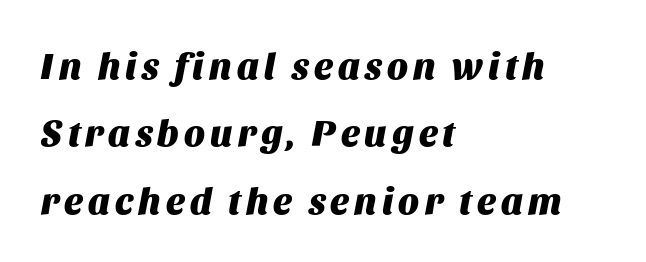
{"italic": "yes", "lean": "right", "slant_degrees": 11, "bold": "yes", "weight": "heavy", "width": "normal", "stroke_contrast": "medium", "x_height": "large", "monospaced": "no", "underline": "no", "align": "left", "line_spacing_ratio": 1.82, "glyph_px": 37}
